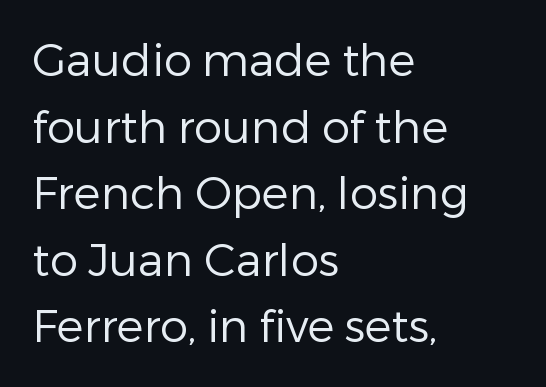
These lines are rendered in a variable-pitch font. No feet cap the strokes, marking this as sans-serif type. Is the type heavy? It reads as light-to-regular instead. Posture: upright roman.
